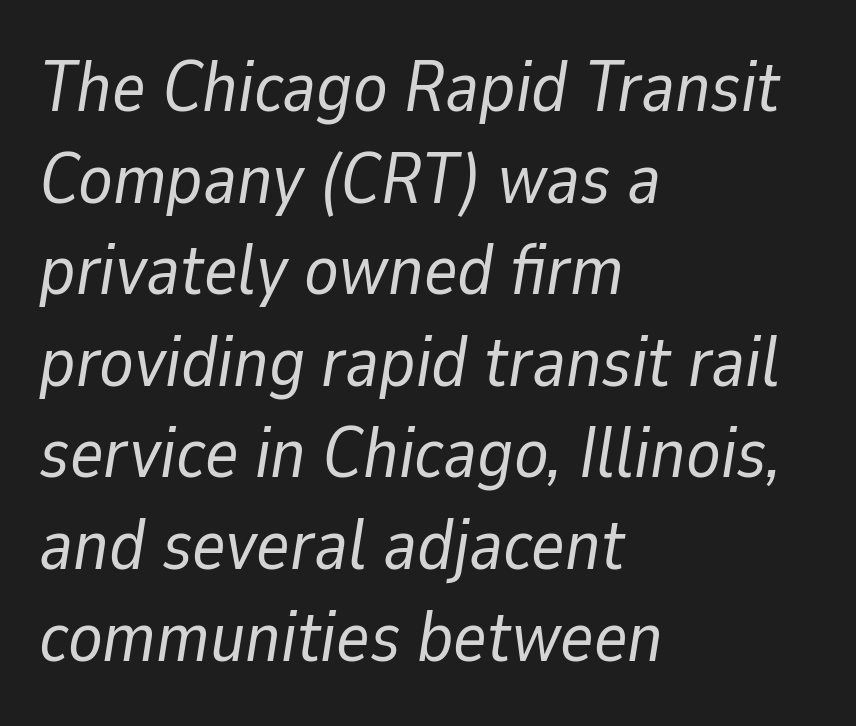
The image shows 71 px regular-weight type, italic (leaning right); set left-aligned, normal line spacing (1.29x), normal letter spacing, not underlined; low stroke contrast and a medium x-height.
